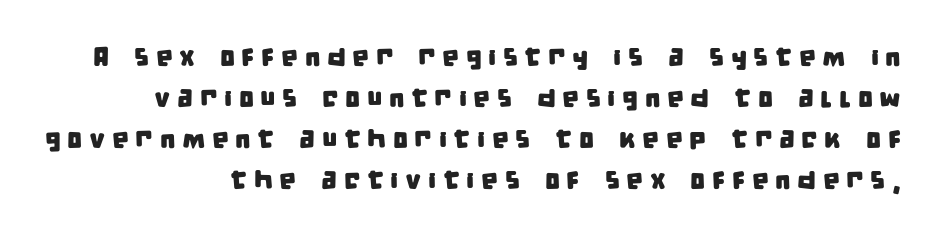
{"underline": "no", "line_spacing": "normal", "line_spacing_ratio": 1.52, "letter_spacing": "wide", "letter_spacing_em": 0.24, "glyph_px": 27}
